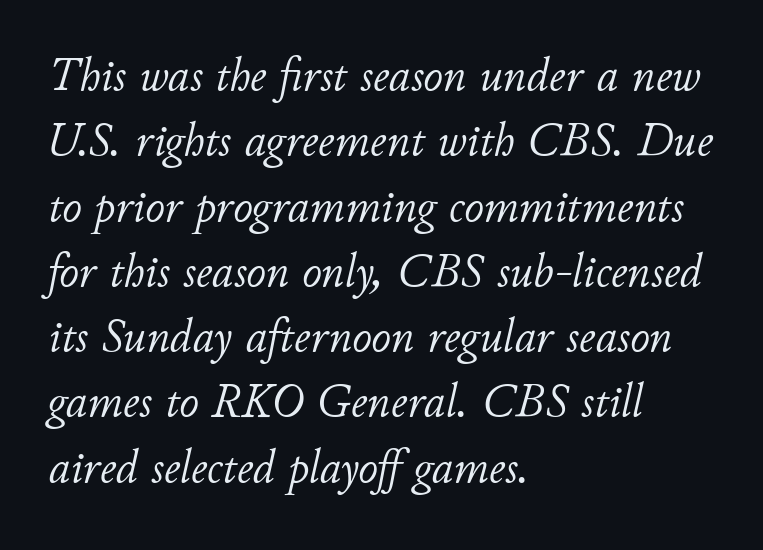
Decoration check: the copy has no underline. No chunkiness to these letters — they're not bold. Looks like regular typesetting: each glyph gets only the width it needs. In terms of posture, this sample is oblique.
